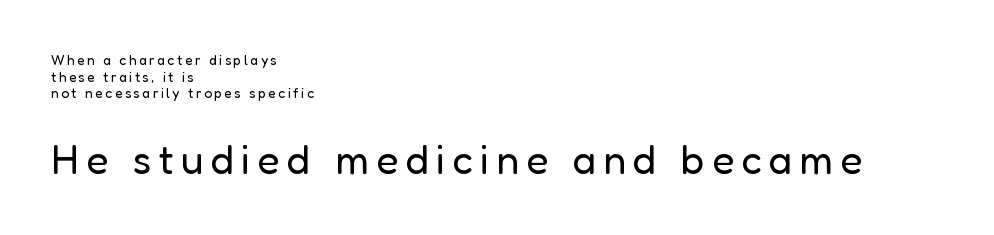
Q: Is the text bold? A: No.
Q: Is the text italic (slanted)? A: No, it is upright.
Q: Is the typeface a serif or a sans-serif typeface? A: Sans-serif.
Q: Is the text underlined? A: No.
Q: How is the paragraph aligned? A: Left-aligned.
Q: Which block of text is set in a larger size, the first (top) or the second (bottom)? A: The second (bottom) one.
Q: Width (condensed, normal, or wide)? A: Normal.
Q: Stroke contrast? A: Low.
Q: x-height? A: Medium.
Q: Monospaced? A: No.
